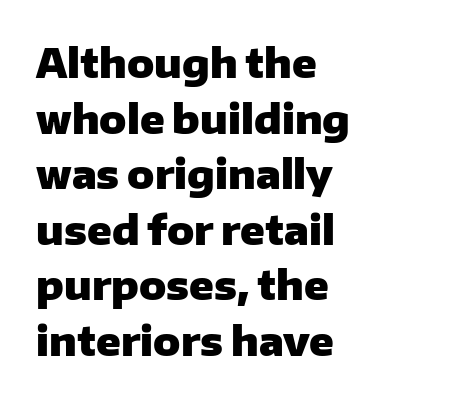
{"serif": "no", "italic": "no", "bold": "yes", "weight": "heavy", "width": "normal", "stroke_contrast": "low", "x_height": "medium", "monospaced": "no", "underline": "no", "align": "left", "line_spacing": "normal", "line_spacing_ratio": 1.39, "letter_spacing": "normal", "letter_spacing_em": 0.0, "glyph_px": 40}
